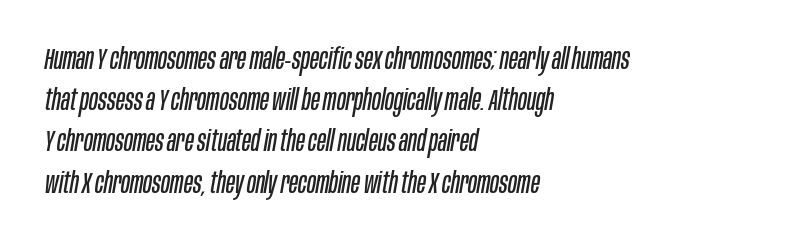
Q: Is the text bold? A: No.
Q: Is the text italic (slanted)? A: Yes, it leans right by about 10 degrees.
Q: Is the text underlined? A: No.
Q: How is the paragraph aligned? A: Left-aligned.
Q: Is the spacing between letters normal or unusually wide? A: Normal.
Q: Is the spacing between lines tight, normal or loose? A: Normal.
Q: Width (condensed, normal, or wide)? A: Condensed.
Q: Stroke contrast? A: Low.
Q: x-height? A: Large.
Q: Monospaced? A: No.
